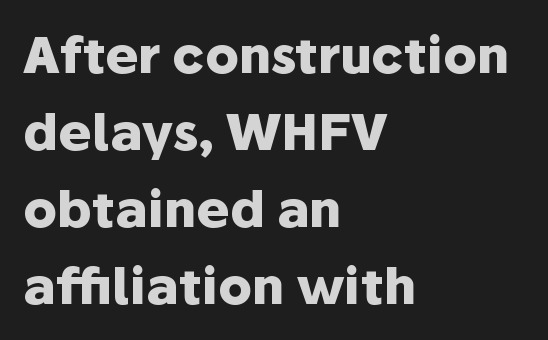
The image shows 50 px heavy sans-serif type, upright; set left-aligned, normal line spacing (1.54x), normal letter spacing, not underlined; low stroke contrast and a medium x-height.
